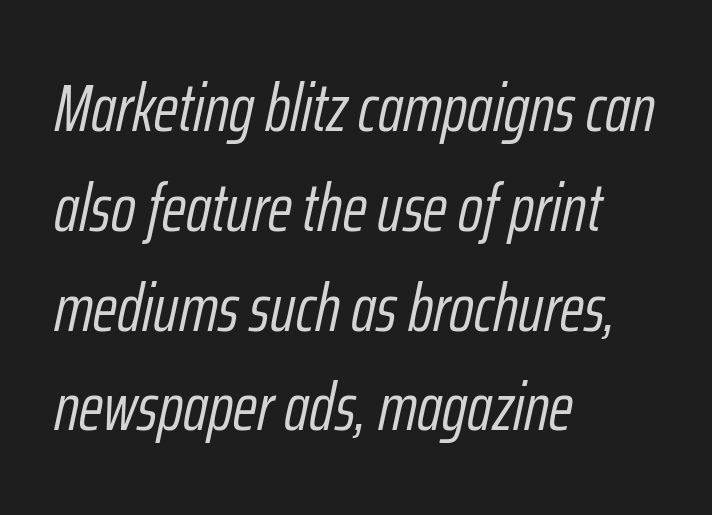
{"italic": "yes", "lean": "right", "slant_degrees": 12, "bold": "no", "weight": "light", "width": "condensed", "stroke_contrast": "low", "x_height": "medium", "monospaced": "no", "underline": "no", "align": "left", "line_spacing": "normal", "line_spacing_ratio": 1.49, "letter_spacing": "normal", "letter_spacing_em": 0.0, "glyph_px": 67}
